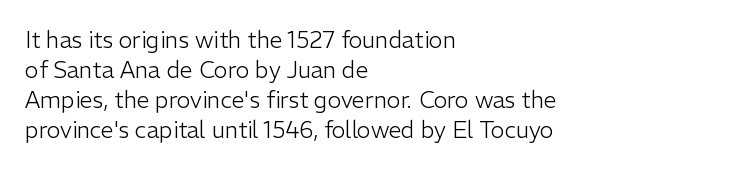
Q: Is the text bold? A: No.
Q: Is the text italic (slanted)? A: No, it is upright.
Q: Is the text underlined? A: No.
Q: How is the paragraph aligned? A: Left-aligned.
Q: Is the spacing between letters normal or unusually wide? A: Normal.
Q: Is the spacing between lines tight, normal or loose? A: Normal.
